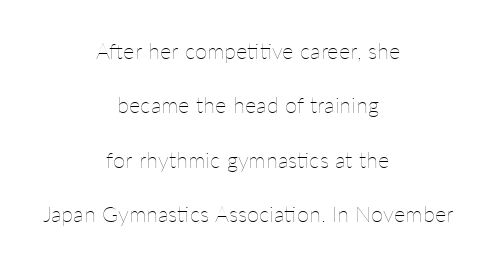
Each new line begins a long way beneath the previous one. Every row of glyphs is offset so its center matches the block's center. Between one letter and the next there's only the usual sliver of space. Italic: no, the glyphs are upright roman. Unmarked baselines from the first word to the last. Weight: regular or lighter.
